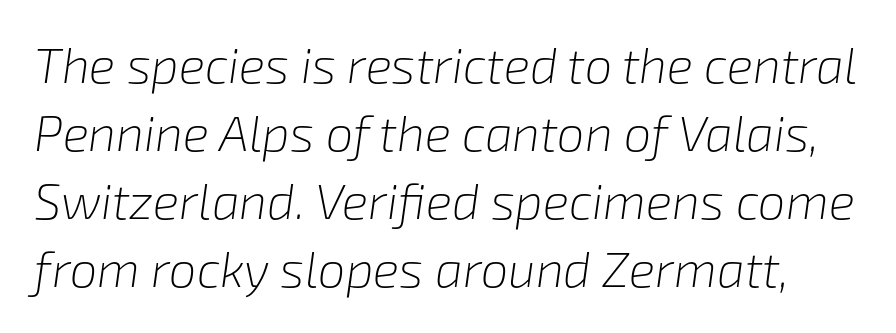
{"italic": "yes", "lean": "right", "slant_degrees": 8, "bold": "no", "weight": "light", "width": "normal", "stroke_contrast": "low", "x_height": "medium", "monospaced": "no", "underline": "no", "line_spacing": "normal", "line_spacing_ratio": 1.39, "letter_spacing": "normal", "letter_spacing_em": 0.0, "glyph_px": 49}
